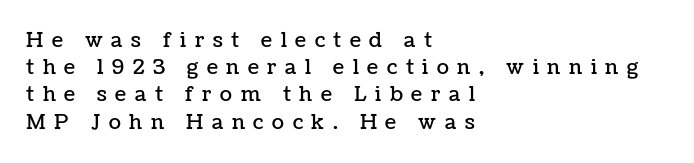
The image shows 20 px text type, upright; set left-aligned, normal line spacing (1.36x), unusually wide letter spacing (+0.43 em), not underlined.
